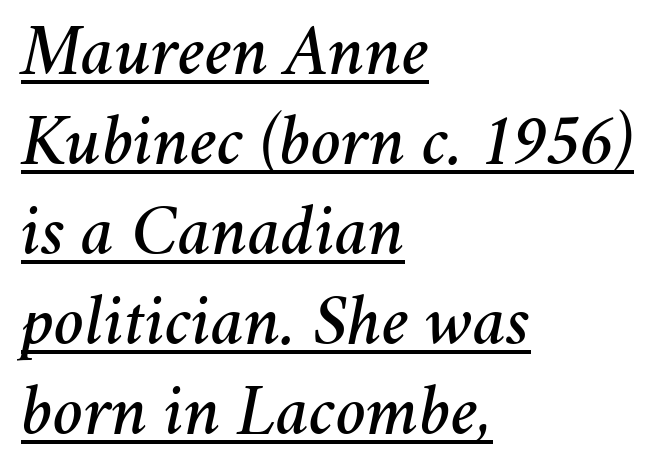
Decoration check: the copy is underlined. You could not count columns in this text — the font is proportionally spaced. Compared with ordinary roman type, these characters are visibly tilted. The rendering uses a moderate line-height, typical for paragraphs. There is no visible air inserted between adjacent glyphs. Caption: multi-line text, flush left, ragged right.
